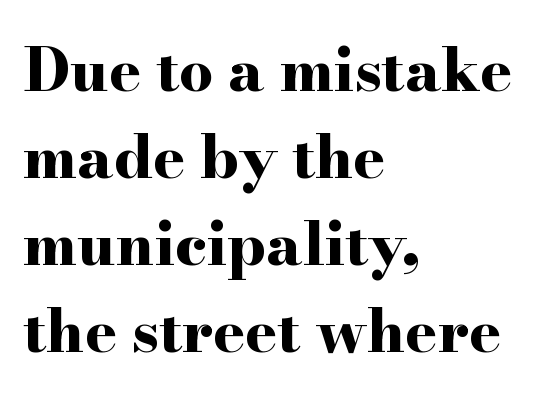
The image shows 60 px bold, wide serif type, upright; set left-aligned, normal line spacing (1.45x), normal letter spacing, not underlined; high stroke contrast and a small x-height.
